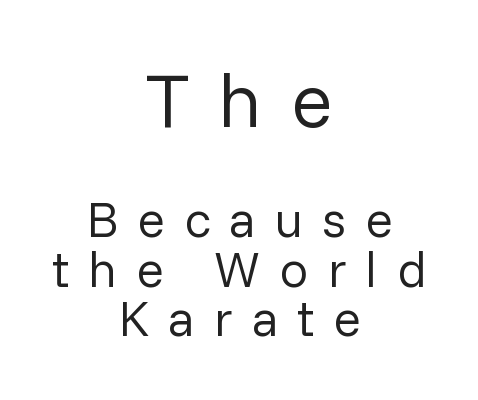
Does the copy run flush right? No — it is centered line by line. Classification — sans serif. Here the glyphs are tracked loosely, breaking word shapes into spaced letters. No italicization has been applied; the sample stays upright. The block sitting higher on the canvas is the one with enlarged characters. The typeface has the unassuming heft of standard copy or less.
